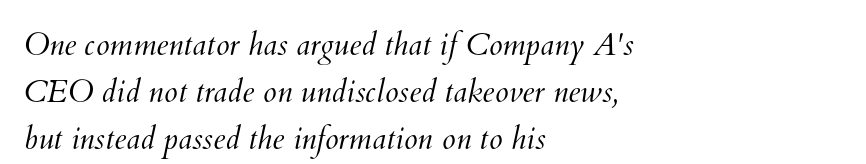
Q: Is the text bold? A: No.
Q: Is the text underlined? A: No.
Q: How is the paragraph aligned? A: Left-aligned.
Q: Is the spacing between letters normal or unusually wide? A: Normal.
Q: Is the spacing between lines tight, normal or loose? A: Normal.
Q: Width (condensed, normal, or wide)? A: Normal.
Q: Stroke contrast? A: Medium.
Q: x-height? A: Small.
Q: Monospaced? A: No.
